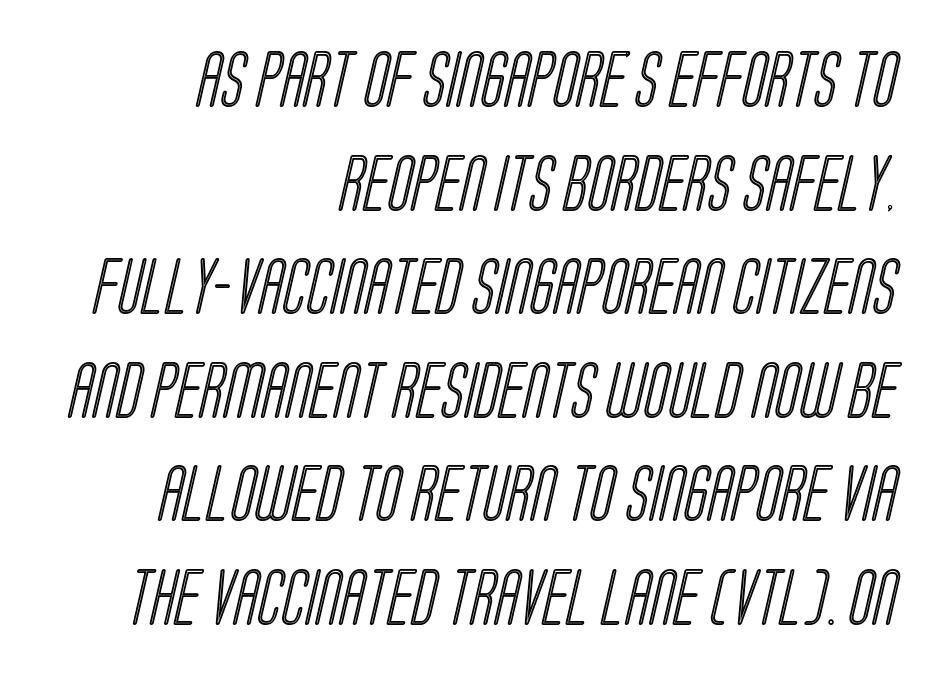
{"width": "condensed", "x_height": "large", "monospaced": "no", "underline": "no", "align": "right", "line_spacing_ratio": 1.85, "letter_spacing": "normal", "letter_spacing_em": 0.0, "glyph_px": 56}
